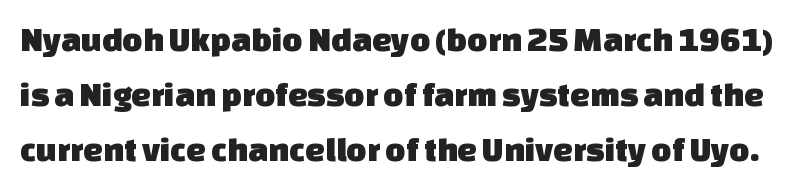
One glance says typical: line gaps are just what's usual. The rendering keeps characters at their native spacing. The rendering uses natural spacing where letterforms have individual widths. I'd call this a sans setting — the letters go barefoot. Beneath every word, the page is bare.
